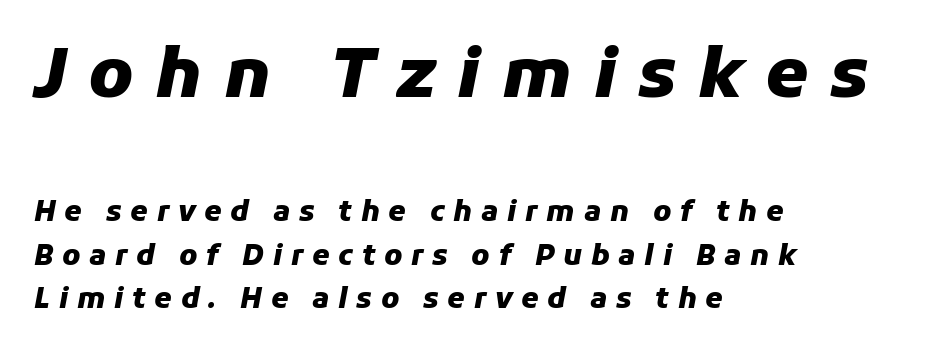
Q: Is the text bold? A: Yes.
Q: Is the text italic (slanted)? A: Yes, it leans right by about 11 degrees.
Q: Is the text underlined? A: No.
Q: How is the paragraph aligned? A: Left-aligned.
Q: Is the spacing between letters normal or unusually wide? A: Unusually wide.
Q: Is the spacing between lines tight, normal or loose? A: Normal.
Q: Which block of text is set in a larger size, the first (top) or the second (bottom)? A: The first (top) one.
Q: Width (condensed, normal, or wide)? A: Normal.
Q: Stroke contrast? A: Low.
Q: x-height? A: Medium.
Q: Monospaced? A: No.
